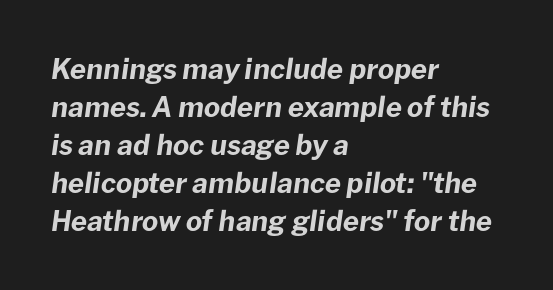
{"italic": "yes", "lean": "right", "slant_degrees": 8, "bold": "yes", "weight": "bold", "width": "normal", "stroke_contrast": "low", "x_height": "medium", "monospaced": "no", "underline": "no", "align": "left", "line_spacing": "normal", "line_spacing_ratio": 1.36, "letter_spacing": "normal", "letter_spacing_em": 0.0, "glyph_px": 28}
